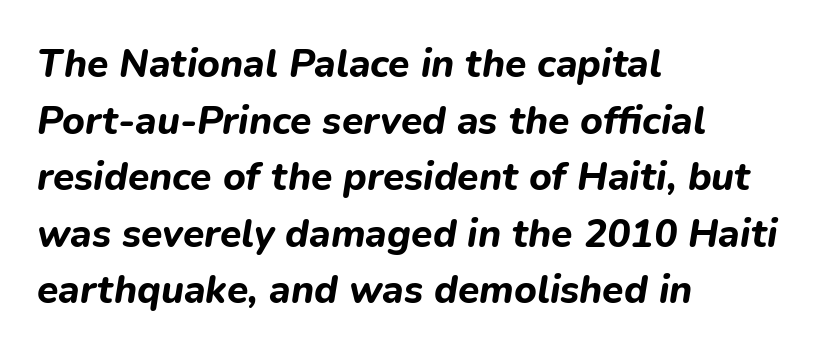
Spacing verdict: proportional, widths tailored to each character. Descender tails drop into unmarked territory. Compared with typical paragraphs, the rows here are spaced about the same. Visually the block forms a straight wall on the left and a jagged coastline on the right. Short note: letters normally spaced.
